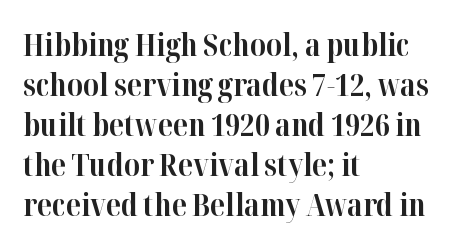
The image shows 30 px bold serif type, upright; set left-aligned, normal line spacing (1.33x), normal letter spacing, not underlined; high stroke contrast and a medium x-height.
